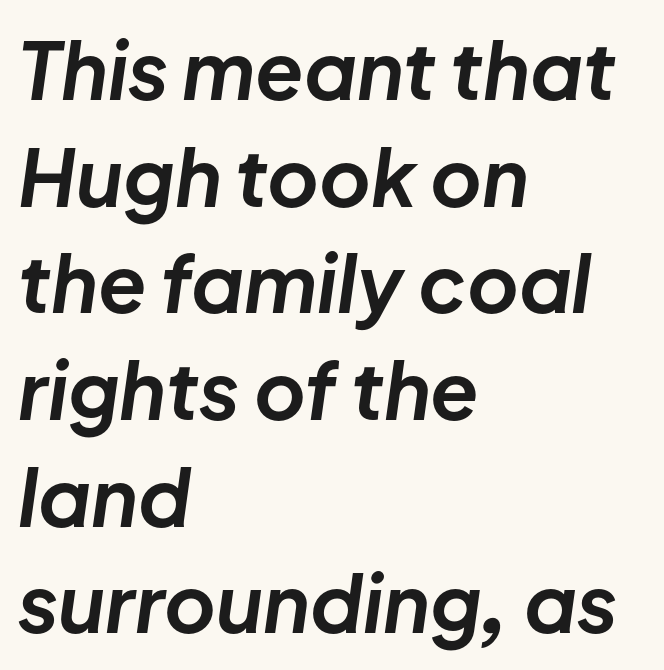
The rag falls on the right side of this text block. A typesetter would mark this as italic. The strokes are fattened all the way to bold. Proportional: the letters do not fall into vertical columns. The passage shown is not underscored anywhere. Vertical spacing — default.
